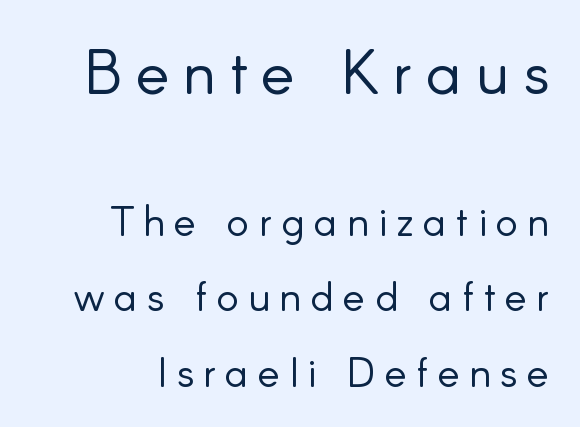
In this sample the first text group is rendered at the bigger scale. Here the designer chose a conventional face with non-uniform glyph widths. Heft: none added — not bold. Visually the block forms a straight wall on the right and a jagged coastline on the left.
